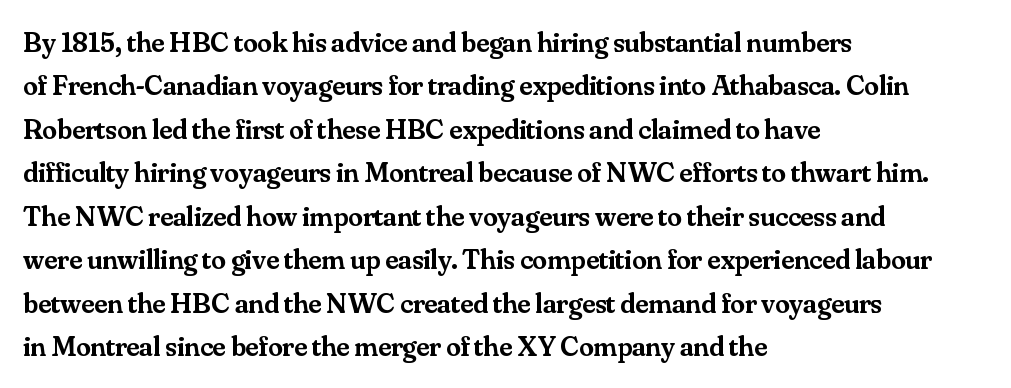
One glance says typical: line gaps are just what's usual. Visually the block forms a straight wall on the left and a jagged coastline on the right. Posture: vertical. What kind of face is this? One with serifs. Spacing between characters is what you'd get straight out of the box. Clear beneath every line of the passage.
